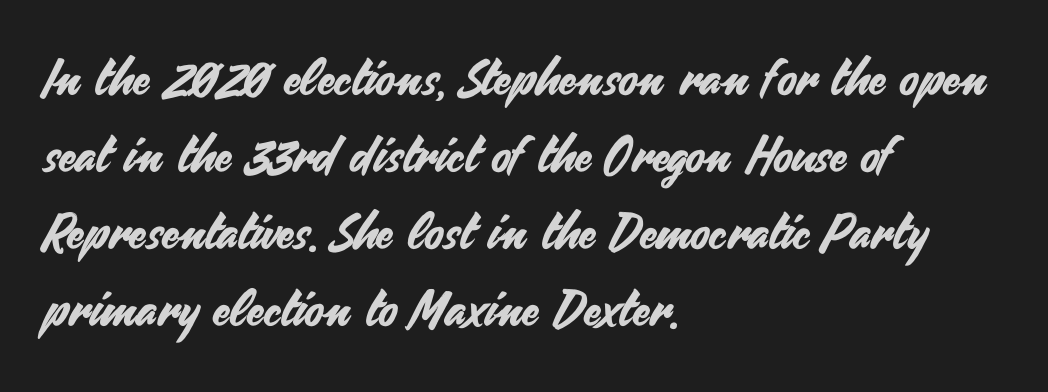
The image shows 50 px sans-serif type; set left-aligned, normal line spacing (1.54x), normal letter spacing, not underlined; medium stroke contrast and a small x-height.
